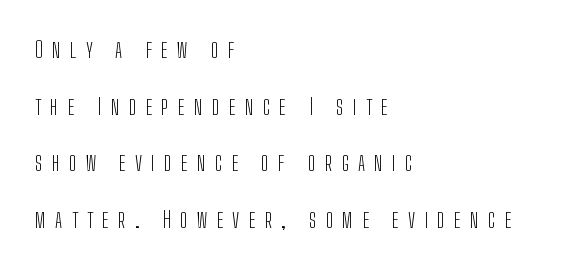
{"italic": "no", "bold": "no", "underline": "no", "align": "left", "line_spacing": "loose", "line_spacing_ratio": 2.46, "letter_spacing": "wide", "letter_spacing_em": 0.4, "glyph_px": 23}
